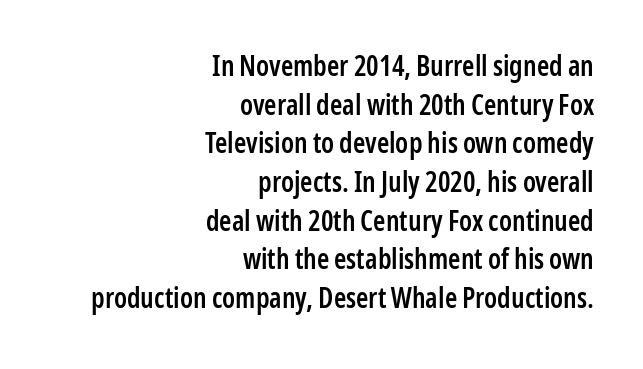
The image shows 28 px semibold, condensed sans-serif type, upright; set right-aligned, normal line spacing (1.38x), normal letter spacing, not underlined; low stroke contrast and a medium x-height.
